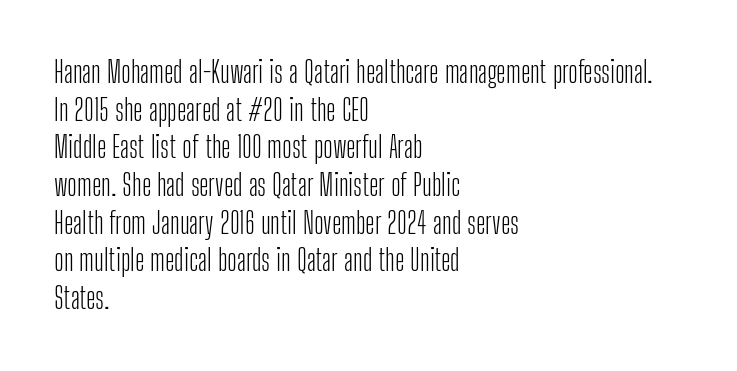
{"serif": "no", "italic": "no", "bold": "no", "weight": "light", "width": "condensed", "stroke_contrast": "low", "x_height": "medium", "monospaced": "no", "underline": "no", "align": "left", "line_spacing": "normal", "line_spacing_ratio": 1.3, "letter_spacing": "normal", "letter_spacing_em": 0.0, "glyph_px": 29}
